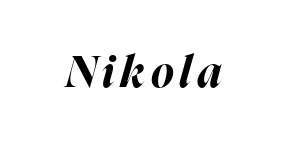
Character widths vary here, with narrow letters taking less room than wide ones. These lines carry a lot of weight — the face is fully bold. Characters are canted at an angle relative to the baseline's perpendicular. Just letters on the line, the space beneath them empty.
